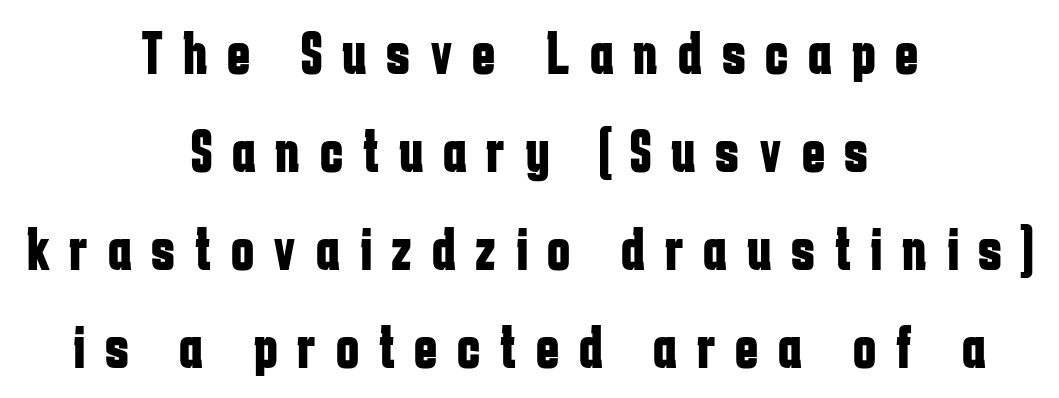
The image shows 62 px bold, condensed sans-serif type, upright; set centered, normal line spacing (1.58x), unusually wide letter spacing (+0.32 em), not underlined; low stroke contrast and a medium x-height.
